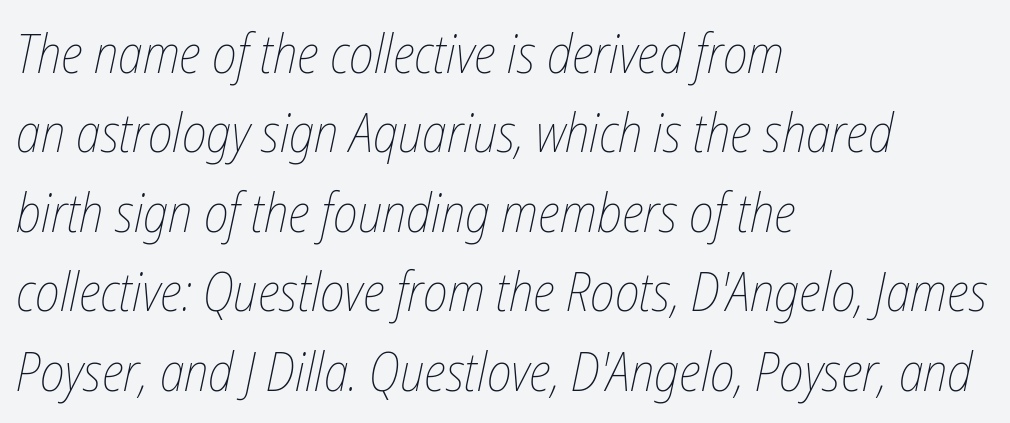
{"italic": "yes", "lean": "right", "slant_degrees": 12, "bold": "no", "weight": "thin", "width": "condensed", "stroke_contrast": "low", "x_height": "medium", "monospaced": "no", "underline": "no", "align": "left", "line_spacing": "normal", "line_spacing_ratio": 1.5, "letter_spacing": "normal", "letter_spacing_em": 0.0, "glyph_px": 53}
